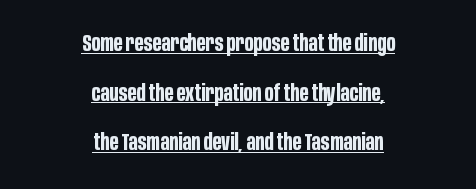
Q: Is the text bold? A: Yes.
Q: Is the text italic (slanted)? A: No, it is upright.
Q: Is the text underlined? A: Yes.
Q: How is the paragraph aligned? A: Centered.
Q: Is the spacing between letters normal or unusually wide? A: Normal.
Q: Is the spacing between lines tight, normal or loose? A: Loose.
